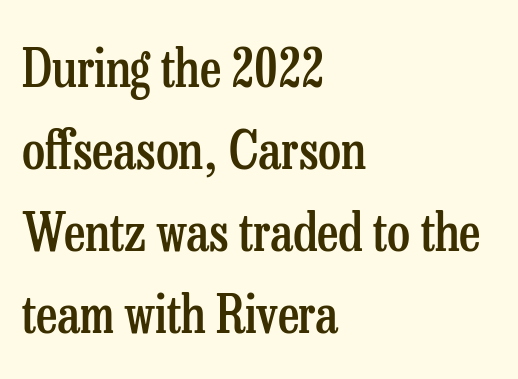
Only glyphs here, with clear space below each row. Every letter is mildly thick-stroked: semibold rather than bold. Compared with typical paragraphs, the rows here are spaced about the same. The lettering holds an erect, upright posture throughout. This sample has the flowing, uneven cadence of proportional lettering.
